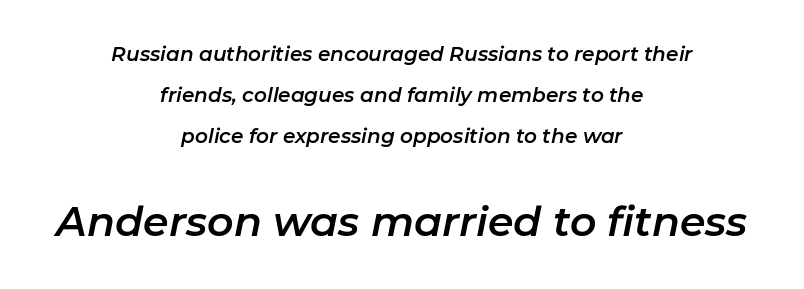
Characters follow at the spacing the type designer built in. Unmarked baselines from the first word to the last. You could not count columns in this text — the font is proportionally spaced. Compared with typical paragraphs, the rows here are farther apart.
